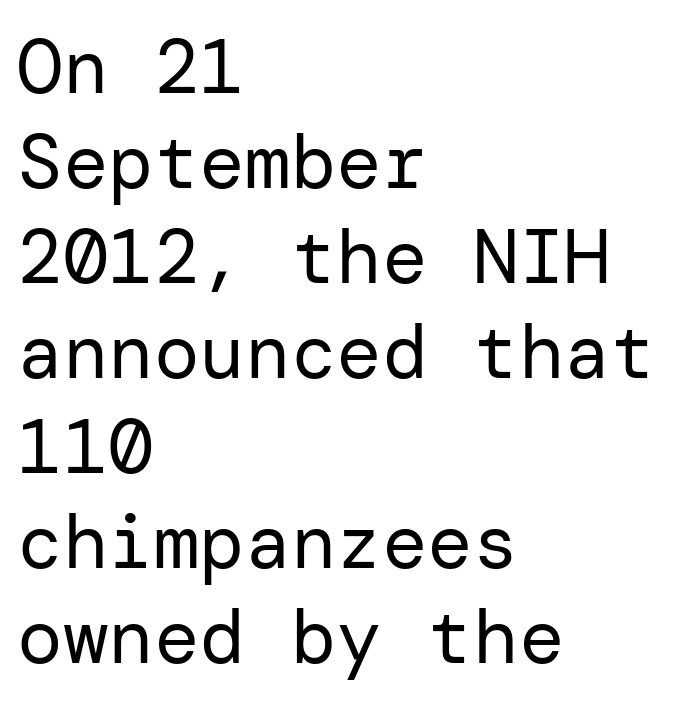
The glyphs are unaccompanied by any horizontal stroke below them. All the whitespace from short lines collects on the right. Glyph-to-glyph distance matches everyday printed text. Heft: none added — not bold.
